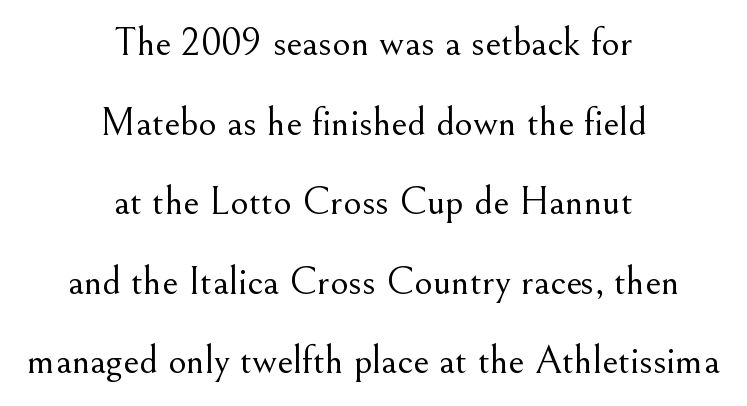
The glyphs are unaccompanied by any horizontal stroke below them. Students, observe: this is what heavily led, spacious text looks like. Spacing verdict: proportional, widths tailored to each character. Both edges are ragged and mirror each other, which tells us the setting is centered.
